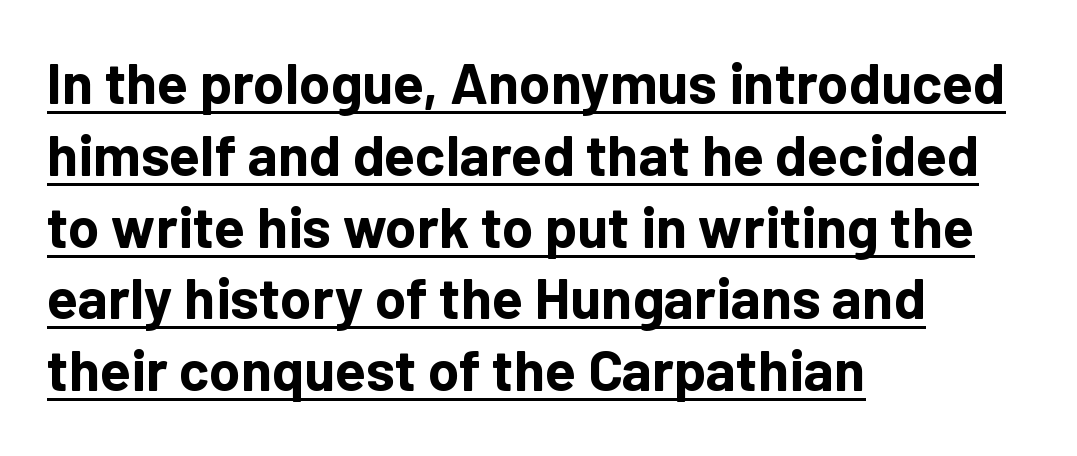
{"serif": "no", "italic": "no", "bold": "yes", "weight": "bold", "width": "normal", "stroke_contrast": "low", "x_height": "medium", "monospaced": "no", "underline": "yes", "align": "left", "line_spacing": "normal", "line_spacing_ratio": 1.26, "letter_spacing": "normal", "letter_spacing_em": 0.0, "glyph_px": 57}
